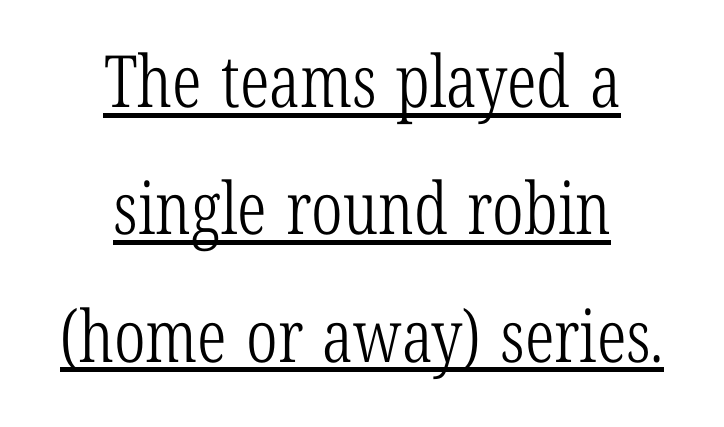
Q: Is the text bold? A: No.
Q: Is the text italic (slanted)? A: No, it is upright.
Q: Is the typeface a serif or a sans-serif typeface? A: Serif.
Q: Is the text underlined? A: Yes.
Q: How is the paragraph aligned? A: Centered.
Q: Is the spacing between letters normal or unusually wide? A: Normal.
Q: Width (condensed, normal, or wide)? A: Condensed.
Q: Stroke contrast? A: Low.
Q: x-height? A: Medium.
Q: Monospaced? A: No.
